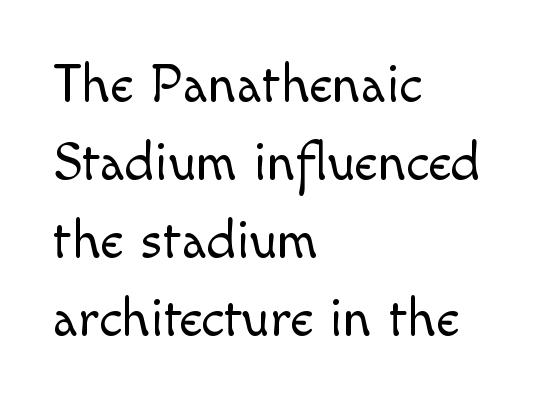
Q: Is the text bold? A: No.
Q: Is the text italic (slanted)? A: No, it is upright.
Q: Is the typeface a serif or a sans-serif typeface? A: Sans-serif.
Q: Is the text underlined? A: No.
Q: How is the paragraph aligned? A: Left-aligned.
Q: Is the spacing between letters normal or unusually wide? A: Normal.
Q: Is the spacing between lines tight, normal or loose? A: Normal.
Q: Width (condensed, normal, or wide)? A: Normal.
Q: x-height? A: Small.
Q: Monospaced? A: No.
